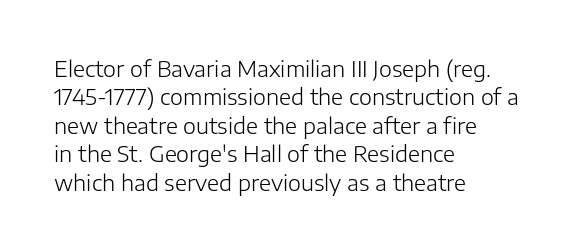
Rule under the text: the space is simply empty. Honestly, the letter spacing is just normal — you wouldn't notice it. The font's upright variant was chosen for this text. The strokes are not fattened; the text isn't bold. Layout note: lines flush left. The designer left line spacing at the default.
